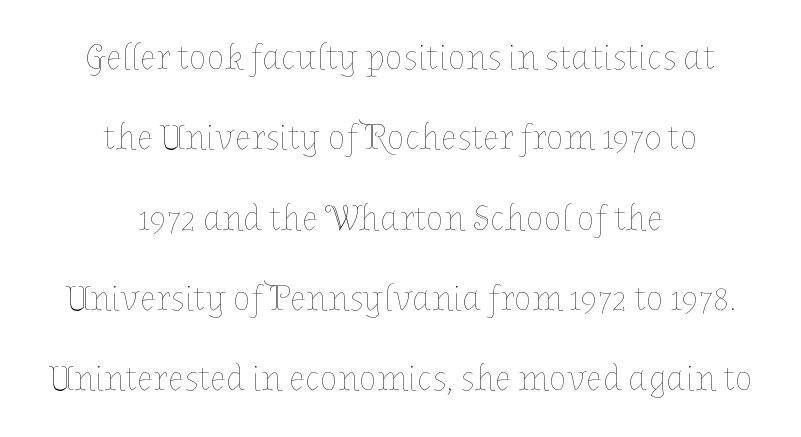
Q: Is the text bold? A: No.
Q: Is the text italic (slanted)? A: No, it is upright.
Q: Is the text underlined? A: No.
Q: How is the paragraph aligned? A: Centered.
Q: Is the spacing between letters normal or unusually wide? A: Normal.
Q: Is the spacing between lines tight, normal or loose? A: Loose.
Q: Width (condensed, normal, or wide)? A: Normal.
Q: Stroke contrast? A: Low.
Q: x-height? A: Medium.
Q: Monospaced? A: No.
